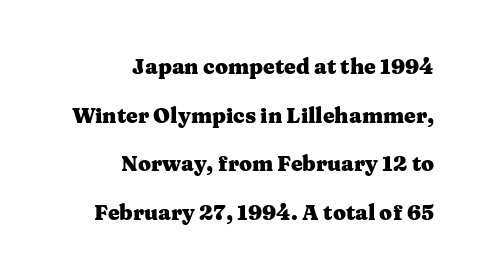
The image shows 21 px bold type, upright; set right-aligned, loose line spacing (2.32x), normal letter spacing, not underlined.
